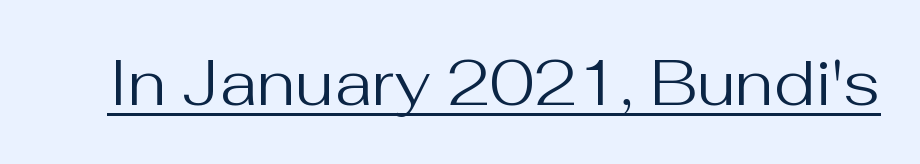
Is this a fixed-width face? No — the glyphs have proportional, varying widths. No extra tracking has been applied to these lines. Upright lettering throughout. The letters look calm and open, with moderate or lighter stems. A sans-serif font was chosen for this passage. The string is rendered with underlining switched on.
